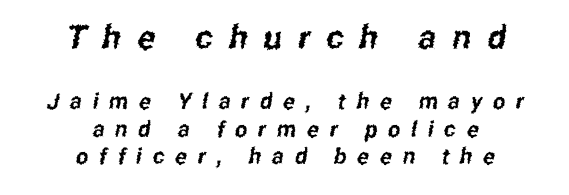
The image shows 33 px condensed sans-serif type; set centered, normal line spacing (1.26x), unusually wide letter spacing (+0.49 em), not underlined; the first (top) block is 1.5x larger; low stroke contrast and a medium x-height.
